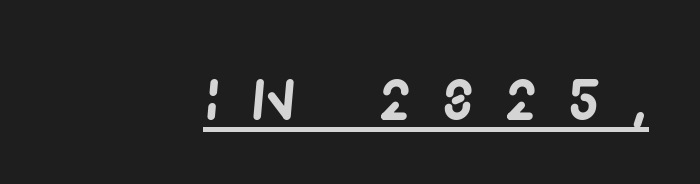
Q: Is the text italic (slanted)? A: Yes, it leans right by about 5 degrees.
Q: Is the text underlined? A: Yes.
Q: How is the paragraph aligned? A: Right-aligned.
Q: Is the spacing between letters normal or unusually wide? A: Unusually wide.
Q: Width (condensed, normal, or wide)? A: Normal.
Q: Stroke contrast? A: Low.
Q: x-height? A: Large.
Q: Monospaced? A: No.
